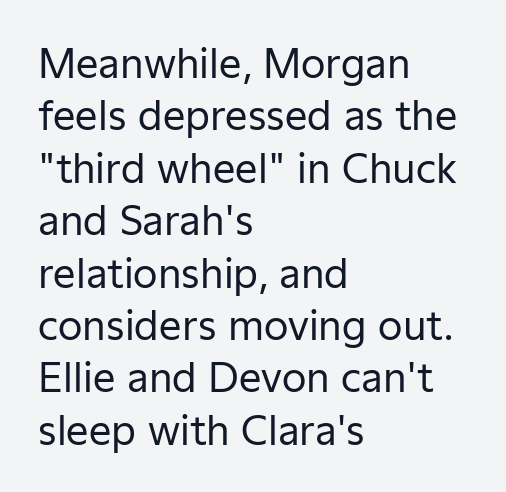
The image shows 40 px regular-weight sans-serif type, upright; set left-aligned, normal line spacing (1.31x), normal letter spacing, not underlined; low stroke contrast and a medium x-height.
